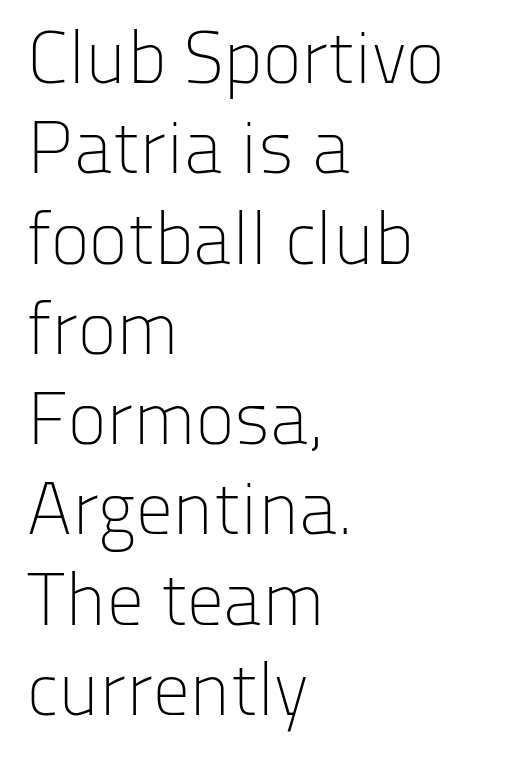
It's the straight-up-and-down kind of type. Stroke terminals: plain, sans-serif. Horizontally, the lines are justified to the leading edge only. On a weight scale, this lands at 450 or below.
